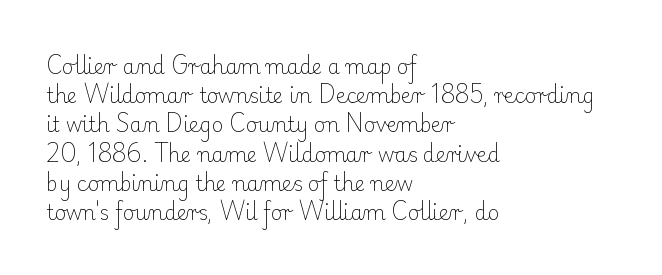
Q: Is the text bold? A: No.
Q: Is the text italic (slanted)? A: No, it is upright.
Q: Is the text underlined? A: No.
Q: How is the paragraph aligned? A: Left-aligned.
Q: Is the spacing between letters normal or unusually wide? A: Normal.
Q: Is the spacing between lines tight, normal or loose? A: Normal.
